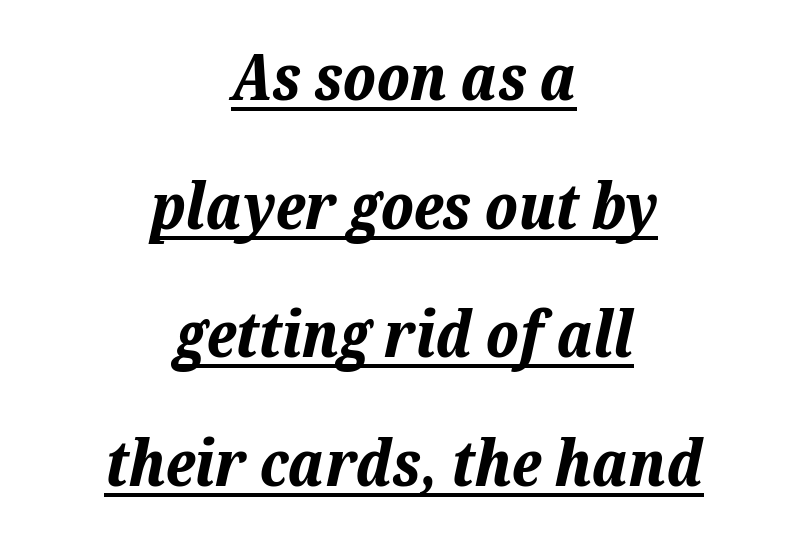
The image shows 64 px bold type, italic (leaning right); set centered, loose line spacing (2.01x), normal letter spacing, underlined; low stroke contrast and a medium x-height.
